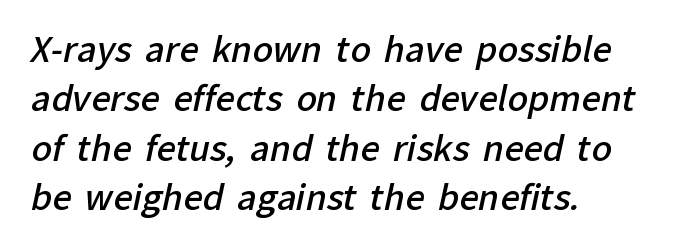
{"serif": "no", "bold": "semi", "weight": "semibold", "width": "normal", "stroke_contrast": "low", "x_height": "medium", "monospaced": "no", "underline": "no", "align": "left", "line_spacing": "normal", "line_spacing_ratio": 1.45, "letter_spacing": "normal", "letter_spacing_em": 0.0, "glyph_px": 34}
